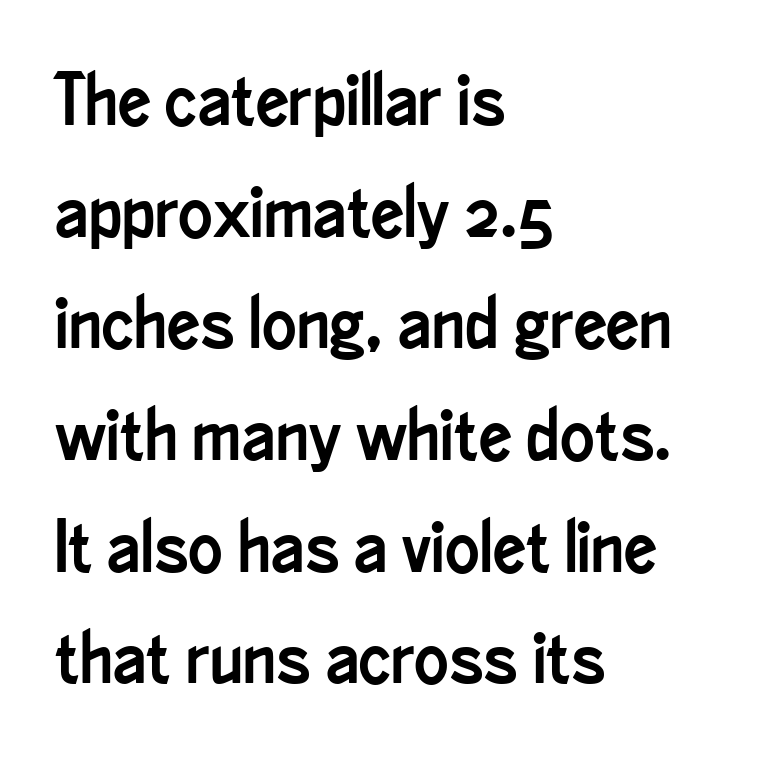
{"serif": "no", "italic": "no", "width": "condensed", "stroke_contrast": "low", "x_height": "small", "monospaced": "no", "underline": "no", "align": "left", "line_spacing": "normal", "line_spacing_ratio": 1.53, "letter_spacing": "normal", "letter_spacing_em": 0.0, "glyph_px": 73}
